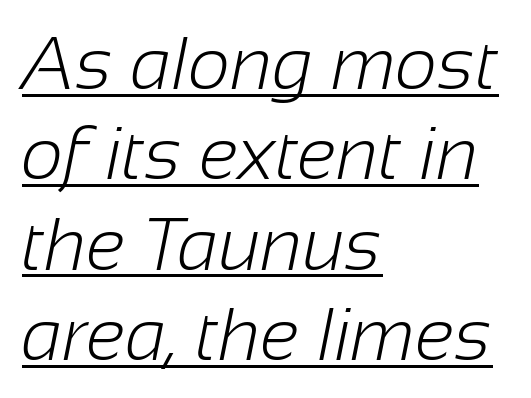
Which margin do the lines hug? The left one — the right edge is uneven. Varying glyph widths throughout — classic text-font behaviour. Like a heading marked for emphasis, these lines bear an underscore. The passage shown is typeset with a sans-serif family. Inter-character spacing is left at the font's built-in metrics. Is the type heavy? It reads as light-to-regular instead.
